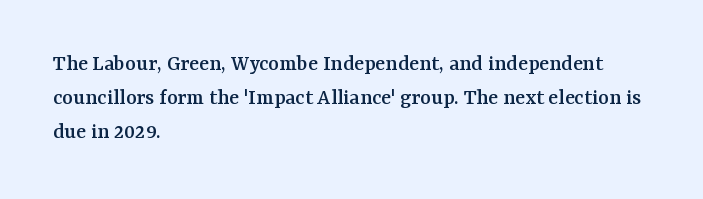
{"italic": "no", "underline": "no", "align": "left", "line_spacing": "normal", "line_spacing_ratio": 1.48, "letter_spacing": "normal", "letter_spacing_em": 0.0, "glyph_px": 23}
